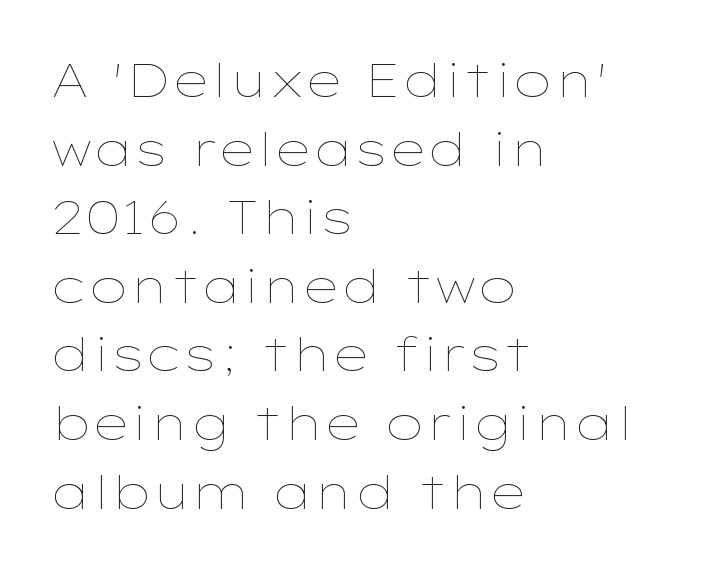
{"italic": "no", "bold": "no", "weight": "thin", "width": "wide", "stroke_contrast": "low", "x_height": "medium", "monospaced": "no", "underline": "no", "align": "left", "line_spacing": "normal", "line_spacing_ratio": 1.46, "letter_spacing": "normal", "letter_spacing_em": 0.0, "glyph_px": 47}
